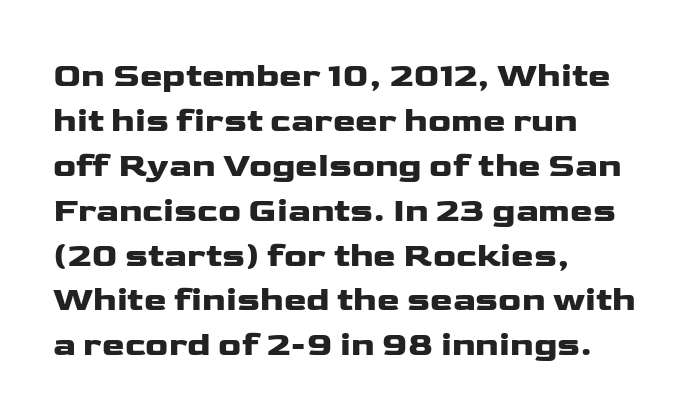
{"serif": "no", "italic": "no", "width": "wide", "stroke_contrast": "low", "x_height": "medium", "monospaced": "no", "underline": "no", "align": "left", "line_spacing": "normal", "line_spacing_ratio": 1.32, "letter_spacing": "normal", "letter_spacing_em": 0.0, "glyph_px": 34}
